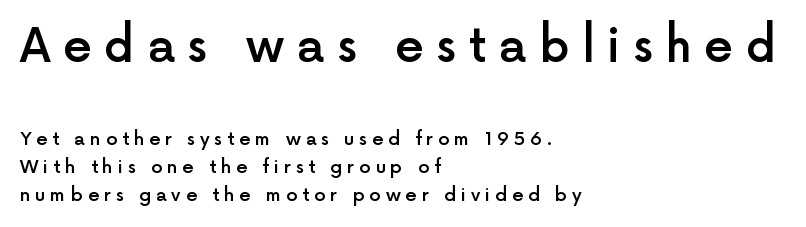
Q: Is the text bold? A: Semi-bold.
Q: Is the text italic (slanted)? A: No, it is upright.
Q: Is the typeface a serif or a sans-serif typeface? A: Sans-serif.
Q: Is the text underlined? A: No.
Q: How is the paragraph aligned? A: Left-aligned.
Q: Is the spacing between letters normal or unusually wide? A: Unusually wide.
Q: Is the spacing between lines tight, normal or loose? A: Normal.
Q: Which block of text is set in a larger size, the first (top) or the second (bottom)? A: The first (top) one.
Q: Width (condensed, normal, or wide)? A: Normal.
Q: x-height? A: Medium.
Q: Monospaced? A: No.
